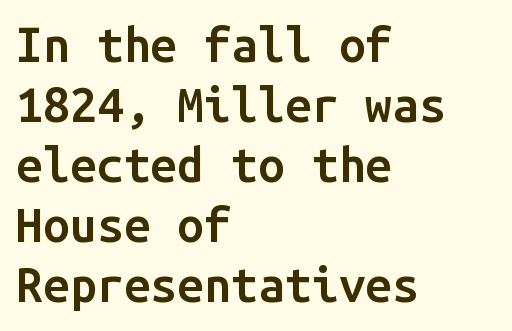
Descenders hang freely into open space. The rag falls on the right side of this text block. The lettering holds an erect, upright posture throughout. Is the letter spacing exaggerated? No — it looks like the ordinary default. The passage shown stacks its lines at a standard gap.
